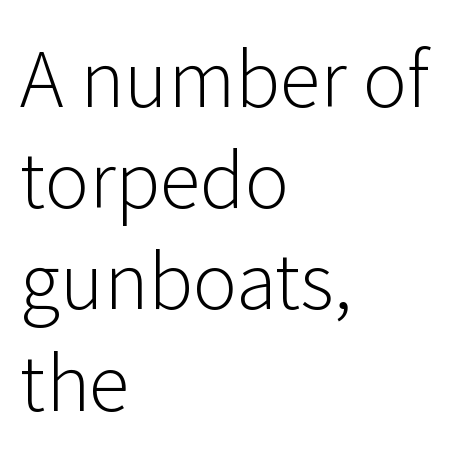
You could call the tracking neutral — neither tight nor loose. Is this a sans? Yes — the strokes have no serifs. Stem width sits at or under what a default text font uses. Notice how the stems are strictly vertical — no italics here. The lines sit at an ordinary, default distance from one another. Varying glyph widths throughout — classic text-font behaviour.
